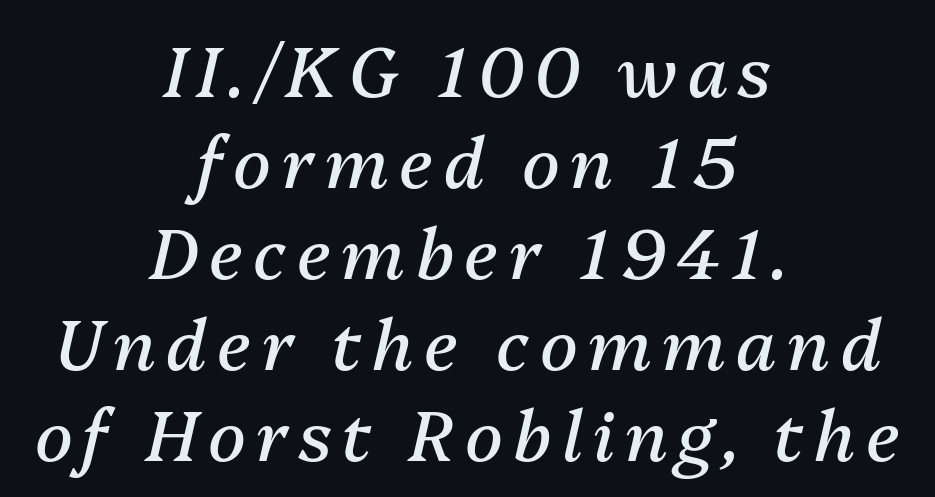
Q: Is the text bold? A: No.
Q: Is the text italic (slanted)? A: Yes, it leans right by about 13 degrees.
Q: Is the text underlined? A: No.
Q: How is the paragraph aligned? A: Centered.
Q: Is the spacing between lines tight, normal or loose? A: Normal.
Q: Width (condensed, normal, or wide)? A: Normal.
Q: Stroke contrast? A: Medium.
Q: x-height? A: Medium.
Q: Monospaced? A: No.
